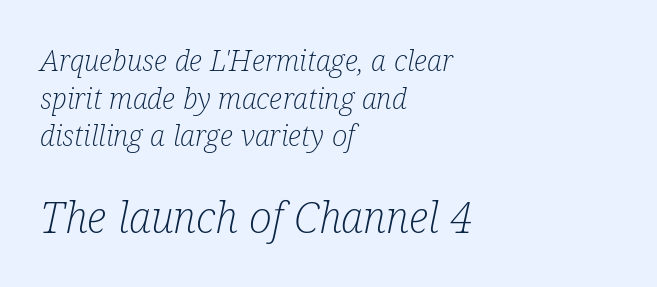
The image shows 43 px light, condensed serif type, italic (leaning right); set left-aligned, normal line spacing (1.3x), normal letter spacing, not underlined; the second (bottom) block is 1.48x larger; low stroke contrast and a medium x-height.
